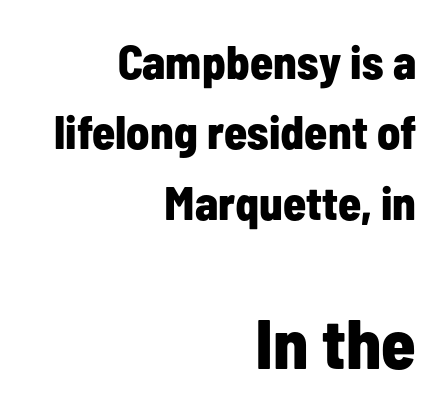
Q: Is the text bold? A: Yes.
Q: Is the text italic (slanted)? A: No, it is upright.
Q: Is the typeface a serif or a sans-serif typeface? A: Sans-serif.
Q: Is the text underlined? A: No.
Q: How is the paragraph aligned? A: Right-aligned.
Q: Is the spacing between letters normal or unusually wide? A: Normal.
Q: Is the spacing between lines tight, normal or loose? A: Normal.
Q: Which block of text is set in a larger size, the first (top) or the second (bottom)? A: The second (bottom) one.
Q: Width (condensed, normal, or wide)? A: Condensed.
Q: Stroke contrast? A: Low.
Q: x-height? A: Medium.
Q: Monospaced? A: No.
